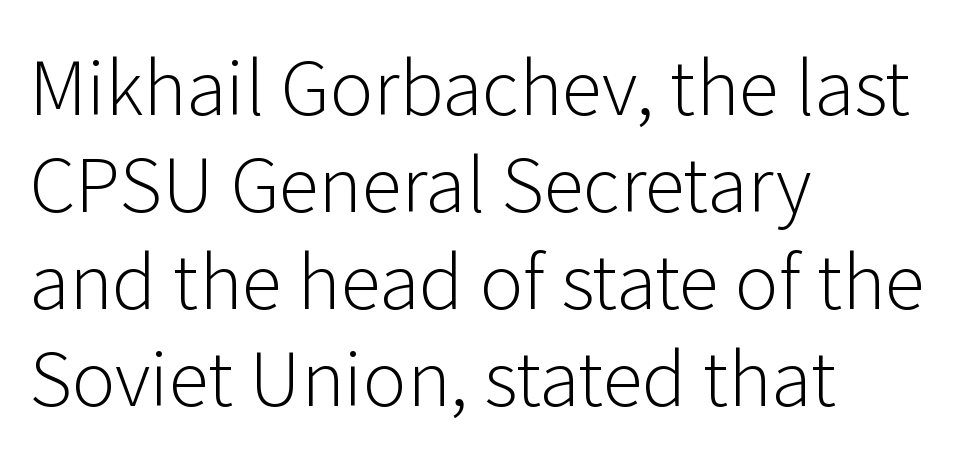
Weight class: somewhere from thin through regular. Varying glyph widths throughout — classic text-font behaviour. The lines are quadded left. Unlike italic type, these characters show no tilt at all. The line texture is even and compact thanks to regular tracking. The baseline area is clear.
